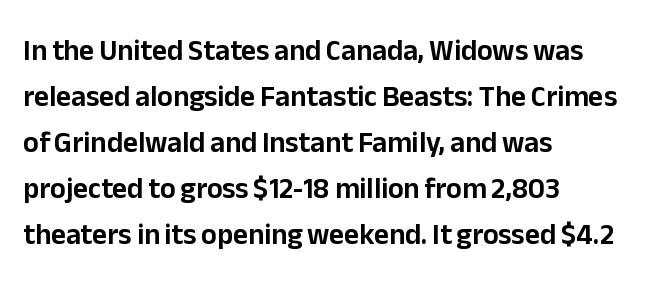
Note the varied advance widths — an 'i' is clearly narrower than an 'm'. Teacher's note: observe the even left margin — that is flush-left alignment. Students, note that the glyphs here touch the page at normal intervals. The line-height multiplier appears to be the usual default.
